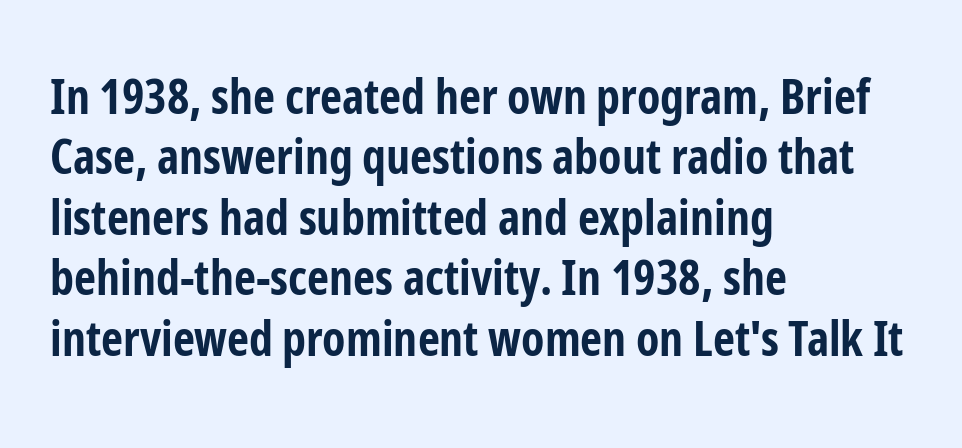
{"serif": "no", "italic": "no", "bold": "yes", "weight": "bold", "width": "condensed", "stroke_contrast": "low", "x_height": "medium", "monospaced": "no", "underline": "no", "align": "left", "line_spacing": "normal", "line_spacing_ratio": 1.26, "letter_spacing": "normal", "letter_spacing_em": 0.0, "glyph_px": 48}
